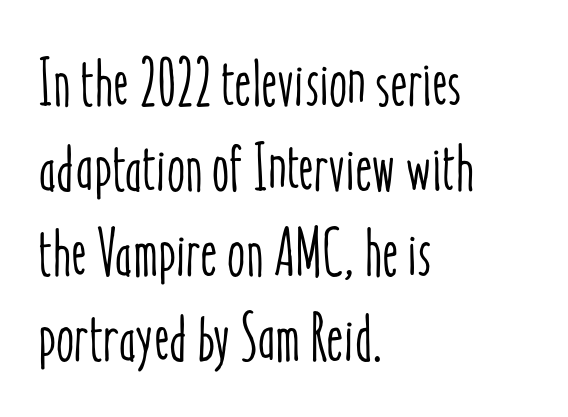
Check under the words: just untouched page. Reading down the block, your eye returns to a fixed left position each line. Ordinary non-slanted type is in use. Each letter keeps its own natural width here, so spacing adapts to shape. Rows of type keep a routine distance in the vertical direction.
